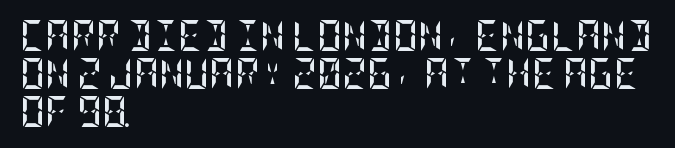
In terms of posture, this sample is upright. Honestly, the letter spacing is just normal — you wouldn't notice it. The compositor pushed each line to the left boundary. Is the type bold? Yes — the strokes are clearly thick and heavy. Unmarked baselines from the first word to the last.
